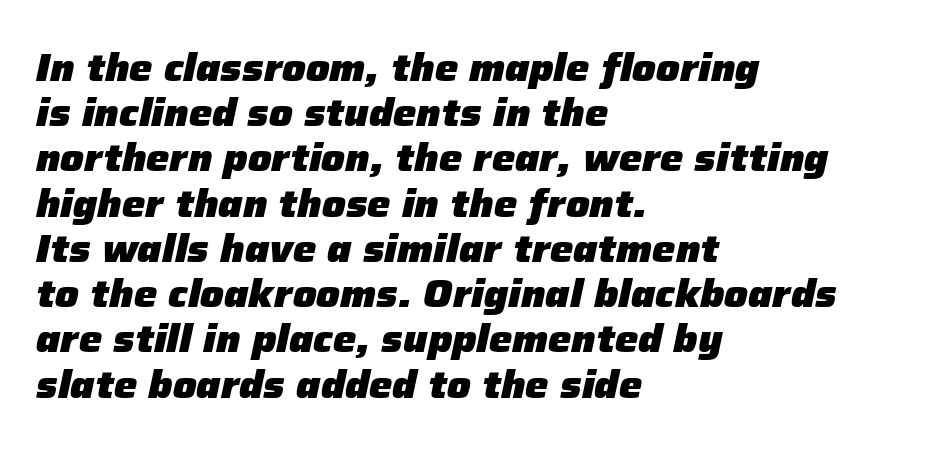
{"italic": "yes", "lean": "right", "slant_degrees": 12, "bold": "yes", "weight": "heavy", "width": "normal", "stroke_contrast": "low", "x_height": "medium", "monospaced": "no", "underline": "no", "align": "left", "line_spacing_ratio": 1.16, "letter_spacing": "normal", "letter_spacing_em": 0.0, "glyph_px": 39}
